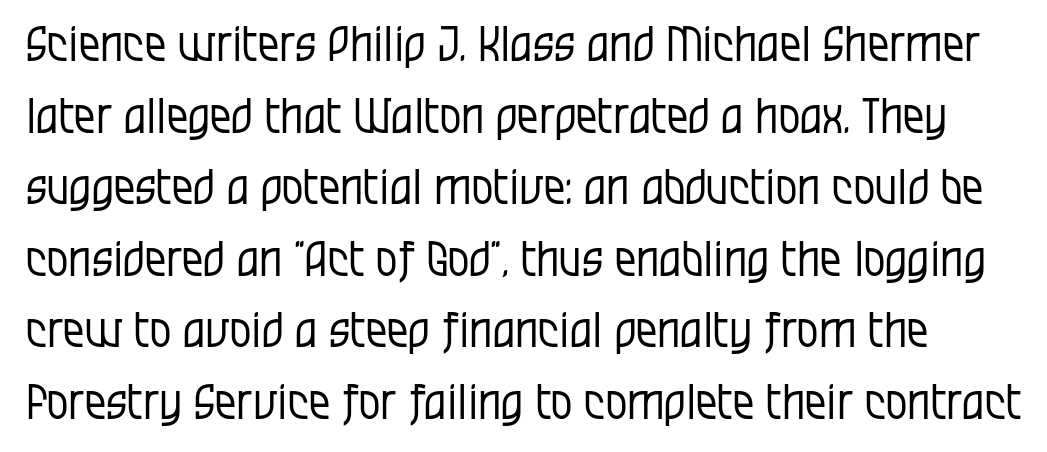
Q: Is the text bold? A: No.
Q: Is the text italic (slanted)? A: No, it is upright.
Q: Is the typeface a serif or a sans-serif typeface? A: Sans-serif.
Q: Is the text underlined? A: No.
Q: Is the spacing between letters normal or unusually wide? A: Normal.
Q: Is the spacing between lines tight, normal or loose? A: Normal.
Q: Width (condensed, normal, or wide)? A: Condensed.
Q: Stroke contrast? A: Low.
Q: x-height? A: Large.
Q: Monospaced? A: No.
